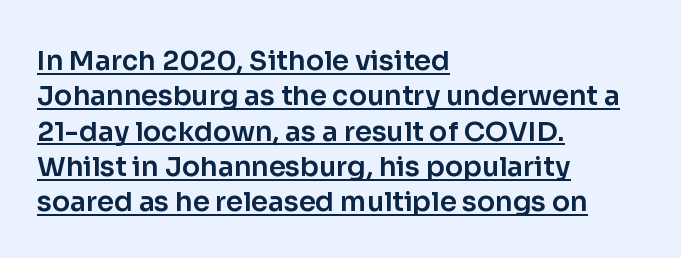
Observe the ordinary spacing: letters are neighbours, not strangers. A roman cut, with each character standing at attention. Rows of type keep a routine distance in the vertical direction. Compared with undecorated copy, this sample adds a rule below the words. The paragraph has a hard left edge and a soft right edge.
